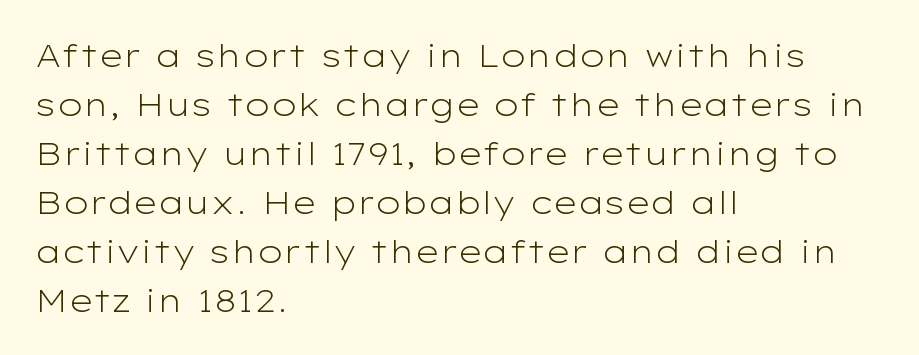
The image shows 32 px light, wide sans-serif type, upright; set left-aligned, normal line spacing (1.53x), normal letter spacing, not underlined; low stroke contrast and a medium x-height.
